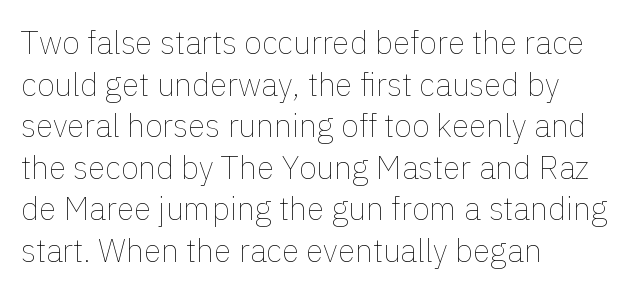
{"italic": "no", "bold": "no", "weight": "thin", "width": "normal", "x_height": "medium", "monospaced": "no", "underline": "no", "align": "left", "line_spacing": "normal", "line_spacing_ratio": 1.3, "letter_spacing": "normal", "letter_spacing_em": 0.0, "glyph_px": 32}
